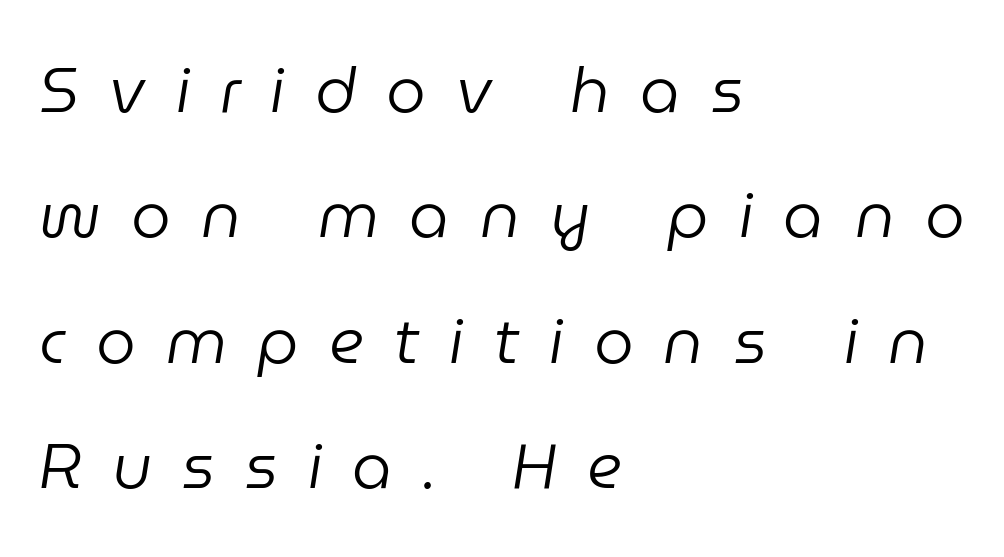
{"italic": "yes", "lean": "right", "slant_degrees": 9, "bold": "no", "weight": "regular", "width": "normal", "stroke_contrast": "low", "x_height": "medium", "monospaced": "no", "underline": "no", "align": "left", "line_spacing": "loose", "line_spacing_ratio": 1.99, "letter_spacing": "wide", "letter_spacing_em": 0.48, "glyph_px": 63}
